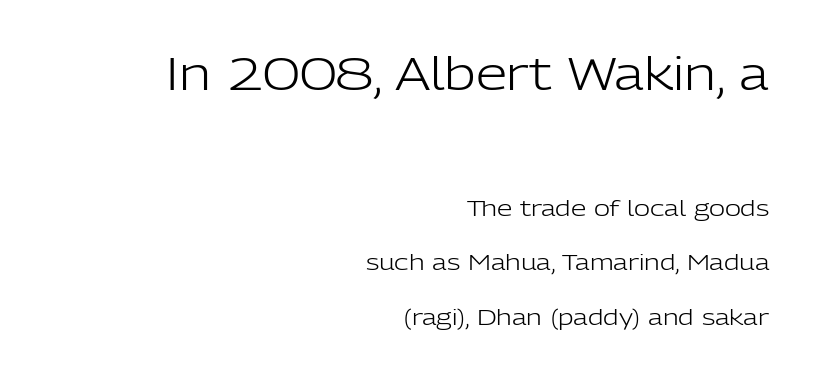
{"serif": "no", "italic": "no", "bold": "no", "weight": "light", "width": "normal", "stroke_contrast": "low", "x_height": "medium", "monospaced": "no", "underline": "no", "align": "right", "line_spacing": "loose", "line_spacing_ratio": 2.48, "letter_spacing": "normal", "letter_spacing_em": 0.0, "larger_block": "first", "size_ratio": 2.05, "glyph_px": 45}
